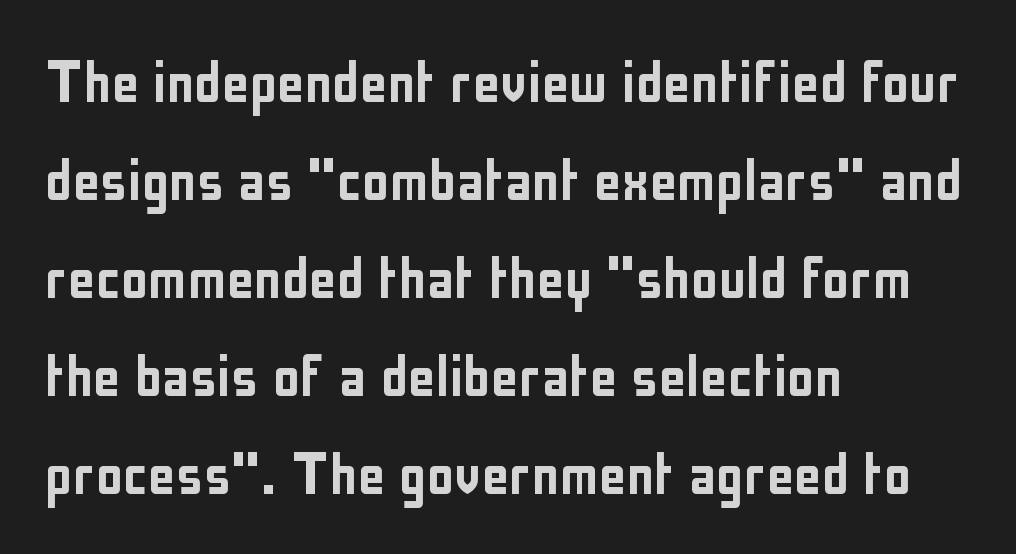
This rendering features lettering with no underline. Posture: vertical. Here the glyphs are tracked normally, forming tight word shapes. Layout note: lines flush left.
